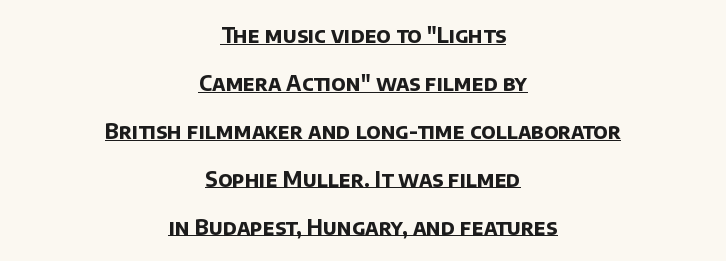
Q: Is the text bold? A: Yes.
Q: Is the text underlined? A: Yes.
Q: How is the paragraph aligned? A: Centered.
Q: Is the spacing between letters normal or unusually wide? A: Normal.
Q: Is the spacing between lines tight, normal or loose? A: Loose.
